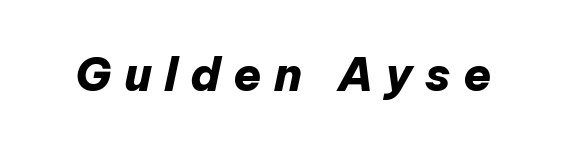
In terms of posture, this sample is oblique. The rendering uses a bold face; every stroke is thick and dark. Students, note that the glyphs here are deliberately spaced far apart. Here the designer chose a conventional face with non-uniform glyph widths.
